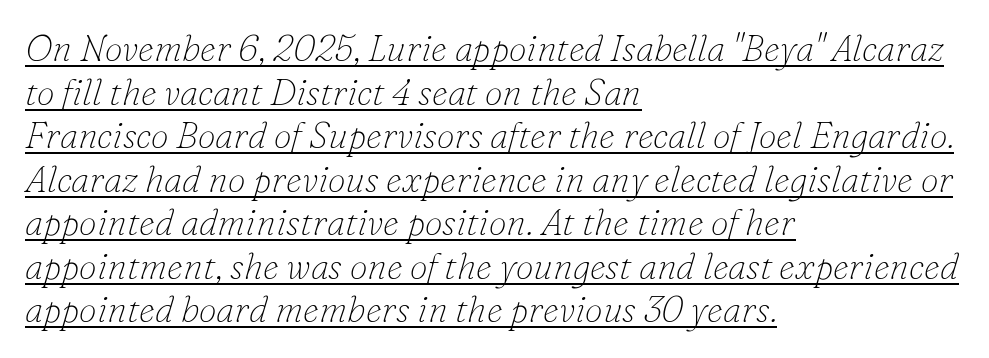
{"serif": "yes", "italic": "yes", "lean": "right", "slant_degrees": 16, "bold": "no", "weight": "thin", "width": "normal", "stroke_contrast": "low", "x_height": "small", "monospaced": "no", "underline": "yes", "align": "left", "line_spacing_ratio": 1.21, "letter_spacing": "normal", "letter_spacing_em": 0.0, "glyph_px": 36}
